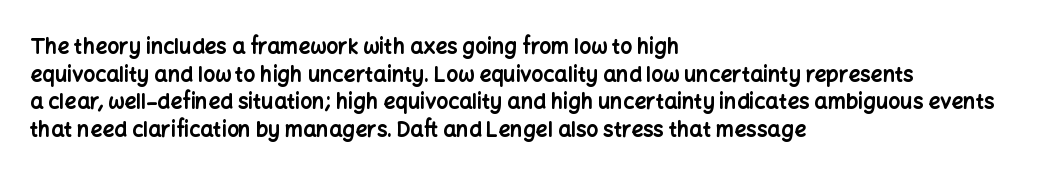
The image shows 21 px bold type, upright; set left-aligned, normal line spacing (1.31x), normal letter spacing, not underlined.
